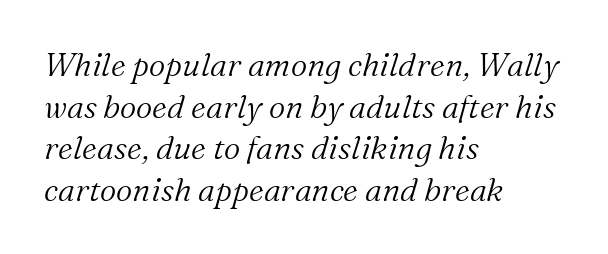
The image shows 32 px light serif type, italic (leaning right); set left-aligned, normal line spacing (1.3x), normal letter spacing, not underlined; medium stroke contrast and a medium x-height.
